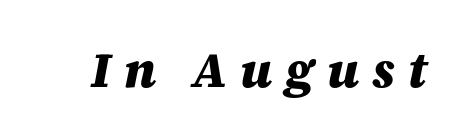
{"italic": "yes", "lean": "right", "slant_degrees": 12, "bold": "yes", "weight": "heavy", "width": "normal", "stroke_contrast": "medium", "x_height": "large", "monospaced": "no", "underline": "no", "letter_spacing": "wide", "letter_spacing_em": 0.26, "glyph_px": 49}
